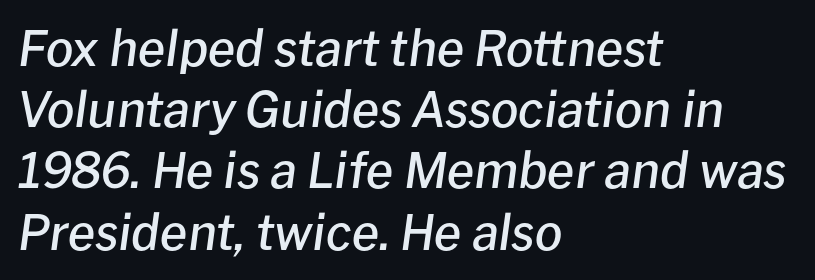
The image shows 49 px semibold type, italic (leaning right); set left-aligned, normal line spacing (1.25x), normal letter spacing, not underlined; low stroke contrast and a medium x-height.
